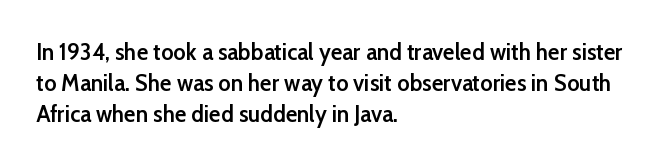
The image shows 24 px text type, upright; set left-aligned, normal line spacing (1.29x), normal letter spacing, not underlined.
